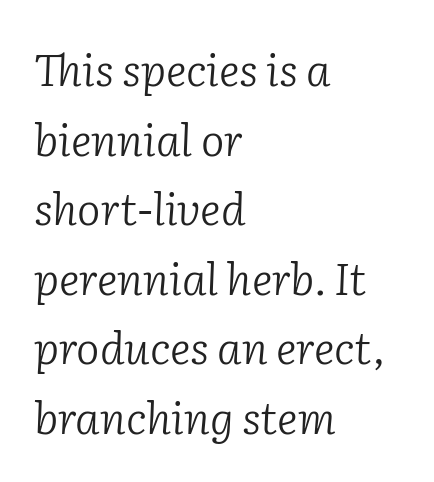
The image shows 44 px light serif type, italic (leaning right); set left-aligned, normal line spacing (1.58x), normal letter spacing, not underlined; low stroke contrast and a medium x-height.
